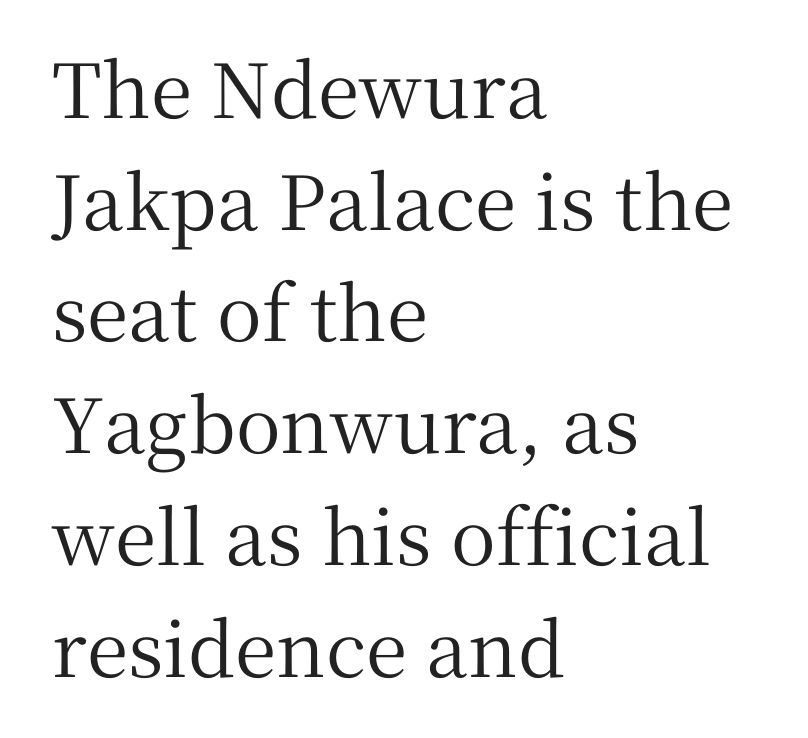
Q: Is the text italic (slanted)? A: No, it is upright.
Q: Is the typeface a serif or a sans-serif typeface? A: Serif.
Q: Is the text underlined? A: No.
Q: How is the paragraph aligned? A: Left-aligned.
Q: Is the spacing between letters normal or unusually wide? A: Normal.
Q: Is the spacing between lines tight, normal or loose? A: Normal.
Q: Width (condensed, normal, or wide)? A: Normal.
Q: Stroke contrast? A: Medium.
Q: x-height? A: Medium.
Q: Monospaced? A: No.
